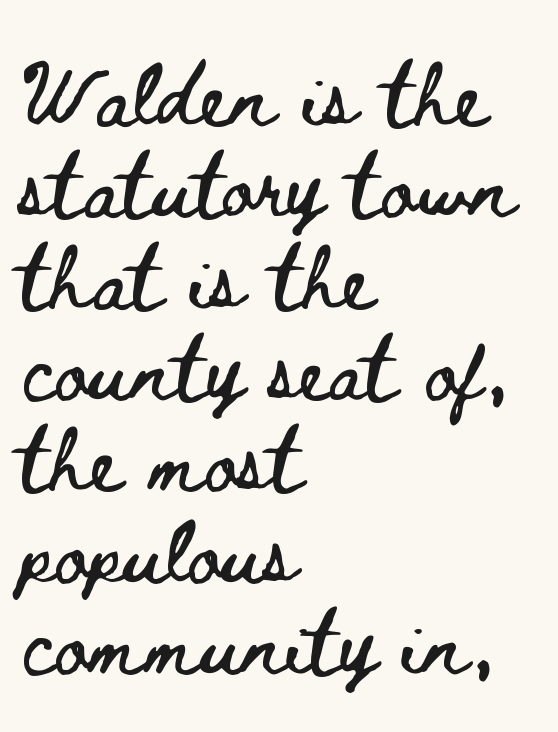
{"width": "wide", "stroke_contrast": "low", "x_height": "small", "monospaced": "no", "underline": "no", "align": "left", "line_spacing": "normal", "line_spacing_ratio": 1.45, "letter_spacing": "normal", "letter_spacing_em": 0.0, "glyph_px": 63}
